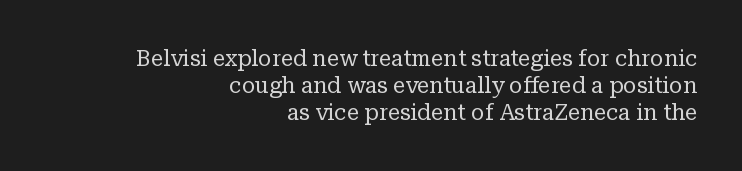
The image shows 22 px text type, upright; set right-aligned, line spacing 1.22x, normal letter spacing, not underlined.
